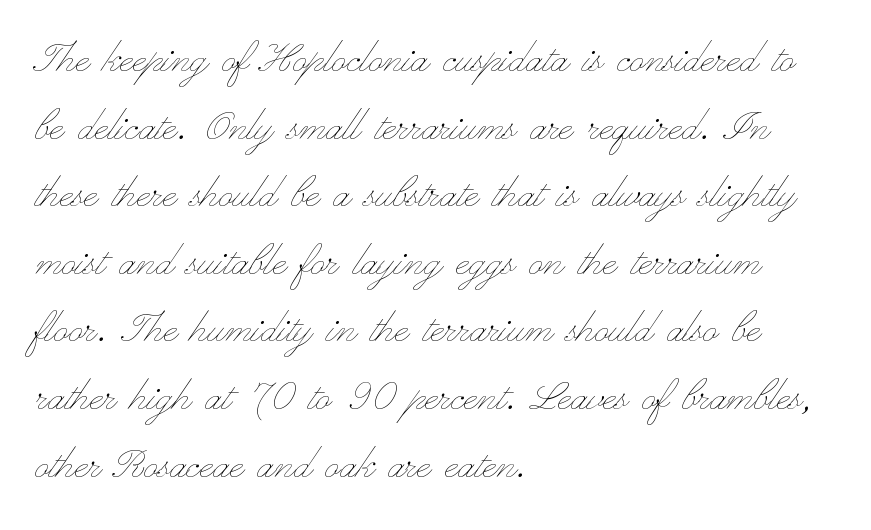
{"bold": "no", "weight": "thin", "width": "wide", "stroke_contrast": "low", "x_height": "small", "monospaced": "no", "underline": "no", "align": "left", "line_spacing": "normal", "line_spacing_ratio": 1.38, "letter_spacing": "normal", "letter_spacing_em": 0.0, "glyph_px": 49}
